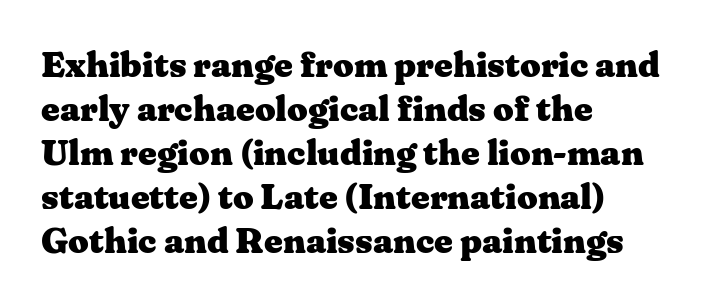
The image shows 36 px heavy, wide serif type, upright; set left-aligned, line spacing 1.22x, normal letter spacing, not underlined; medium stroke contrast and a medium x-height.
